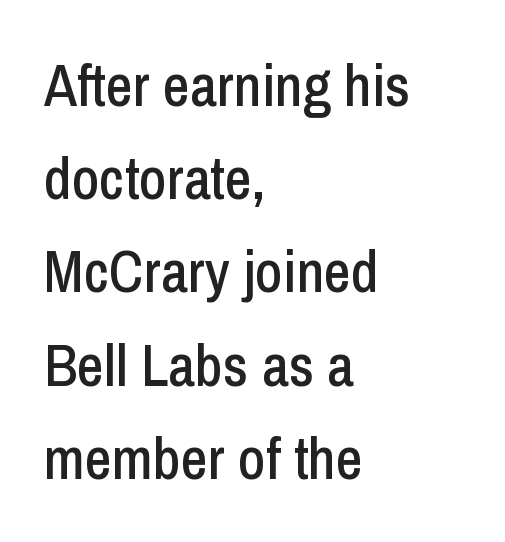
The image shows 59 px condensed sans-serif type, upright; set left-aligned, normal line spacing (1.58x), normal letter spacing, not underlined; low stroke contrast and a medium x-height.
